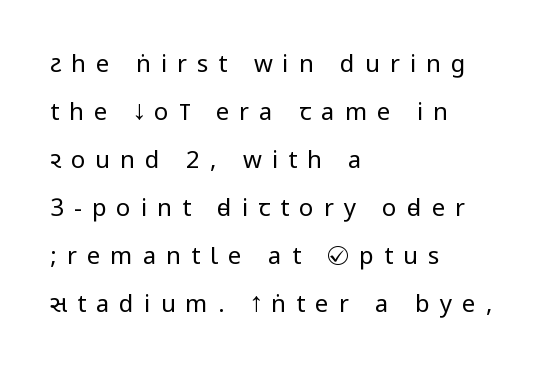
The image shows 24 px text type, upright; set left-aligned, loose line spacing (2.0x), unusually wide letter spacing (+0.42 em), not underlined.
